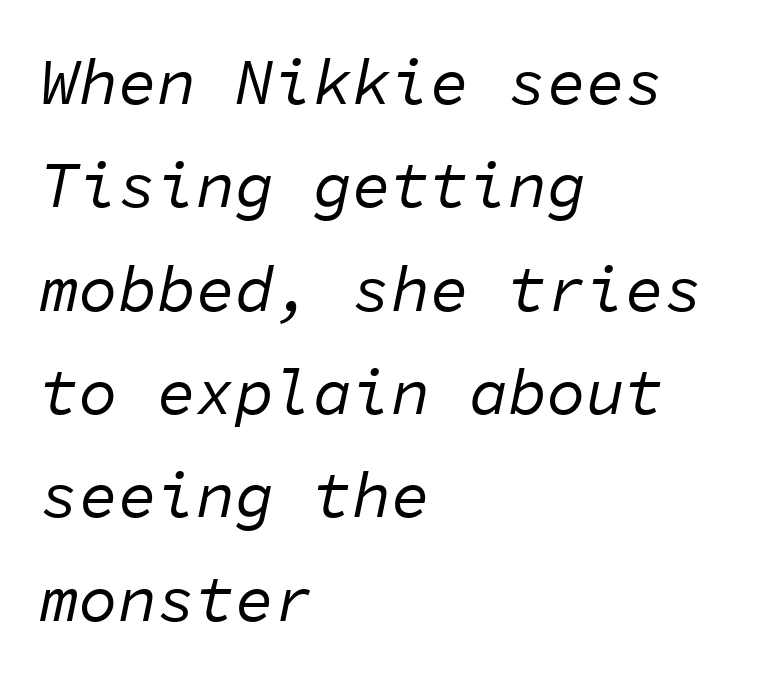
Q: Is the text bold? A: No.
Q: Is the text italic (slanted)? A: Yes, it leans right by about 11 degrees.
Q: Is the text underlined? A: No.
Q: How is the paragraph aligned? A: Left-aligned.
Q: Is the spacing between letters normal or unusually wide? A: Normal.
Q: Is the spacing between lines tight, normal or loose? A: Normal.
Q: Width (condensed, normal, or wide)? A: Normal.
Q: Stroke contrast? A: Low.
Q: x-height? A: Medium.
Q: Monospaced? A: Yes.
